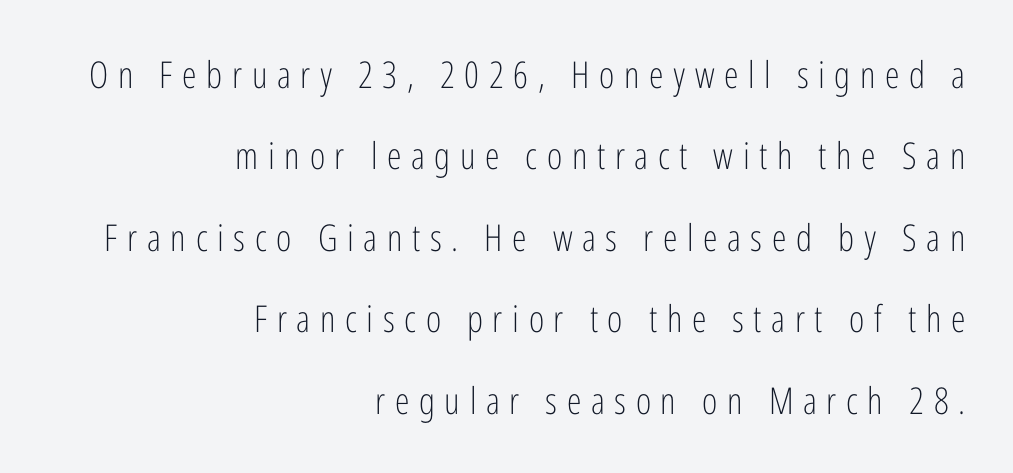
Q: Is the text bold? A: No.
Q: Is the text italic (slanted)? A: No, it is upright.
Q: Is the typeface a serif or a sans-serif typeface? A: Sans-serif.
Q: Is the text underlined? A: No.
Q: How is the paragraph aligned? A: Right-aligned.
Q: Is the spacing between letters normal or unusually wide? A: Unusually wide.
Q: Is the spacing between lines tight, normal or loose? A: Loose.
Q: Width (condensed, normal, or wide)? A: Condensed.
Q: Stroke contrast? A: Low.
Q: x-height? A: Medium.
Q: Monospaced? A: No.
